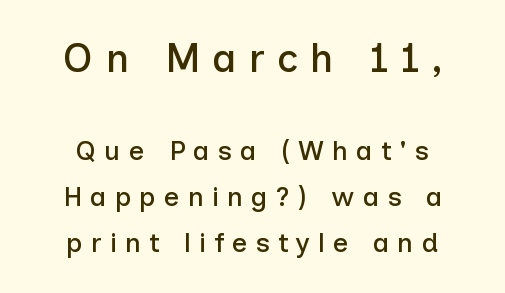
Normally led — the rows are evenly, conventionally spaced. If you squint, the top block still reads clearly — it's the larger of the two. The face used here is a sans, in the tradition of grotesques and geometrics. This sample has the flowing, uneven cadence of proportional lettering. Between one letter and the next there's a generous, obvious gap. The zone under the glyphs is completely vacant.
